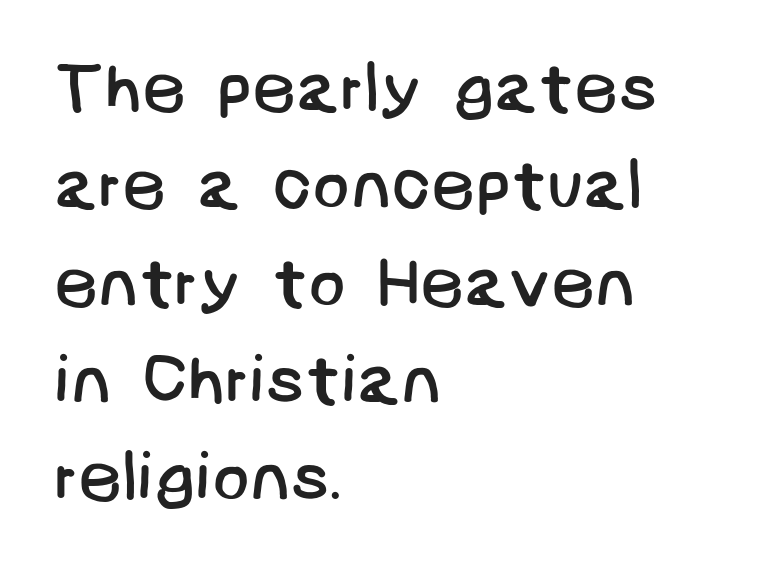
Q: Is the text bold? A: No.
Q: Is the typeface a serif or a sans-serif typeface? A: Sans-serif.
Q: Is the text underlined? A: No.
Q: How is the paragraph aligned? A: Left-aligned.
Q: Is the spacing between letters normal or unusually wide? A: Normal.
Q: Is the spacing between lines tight, normal or loose? A: Normal.
Q: Width (condensed, normal, or wide)? A: Normal.
Q: Stroke contrast? A: Low.
Q: x-height? A: Large.
